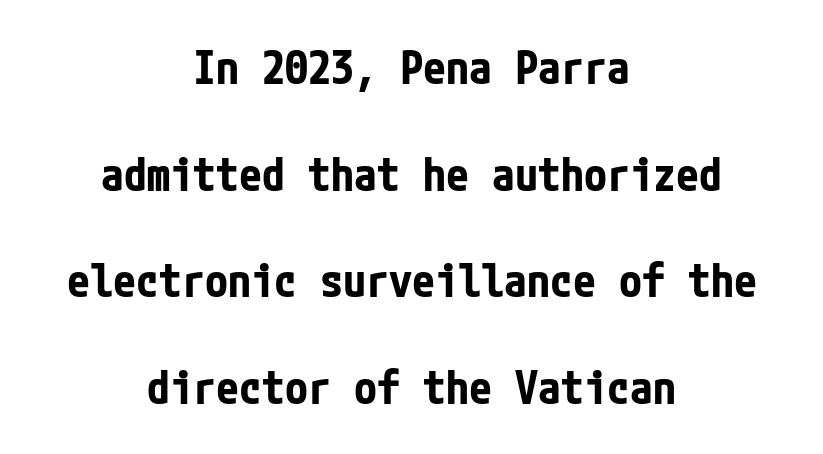
In terms of posture, this sample is upright. The setting favours the middle, as headings and verse often do. The strokes are fattened all the way to bold. Airy leading. The horizontal fit of the characters is conventional and even. Words float on clear page, feet unadorned.
